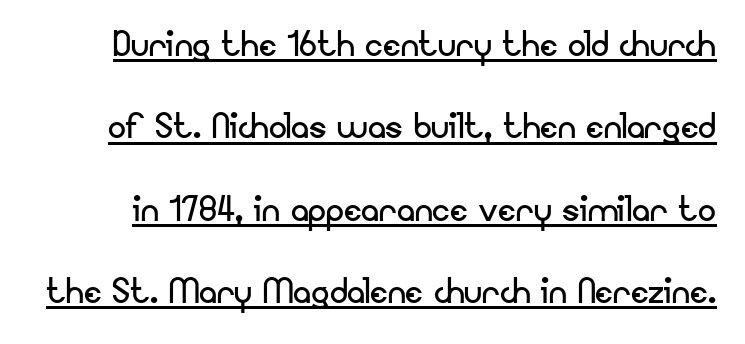
Q: Is the text bold? A: No.
Q: Is the text italic (slanted)? A: No, it is upright.
Q: Is the typeface a serif or a sans-serif typeface? A: Sans-serif.
Q: Is the text underlined? A: Yes.
Q: Is the spacing between letters normal or unusually wide? A: Normal.
Q: Width (condensed, normal, or wide)? A: Normal.
Q: Stroke contrast? A: Low.
Q: x-height? A: Small.
Q: Monospaced? A: No.
